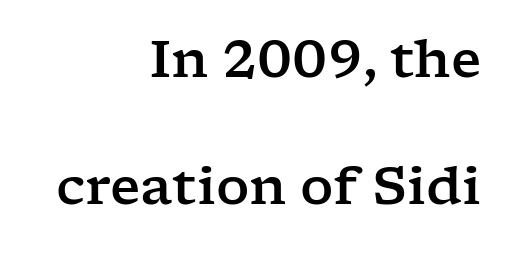
The image shows 52 px wide serif type, upright; set right-aligned, loose line spacing (2.45x), normal letter spacing, not underlined; low stroke contrast and a medium x-height.
